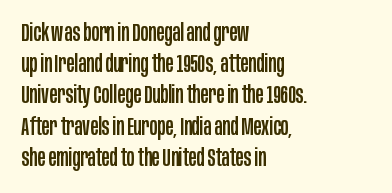
Does the copy run flush right? No — it runs flush left. The font's upright variant was chosen for this text. Descender tails drop into unmarked territory. Reading down the column, the eye jumps a familiar distance to each next line.
